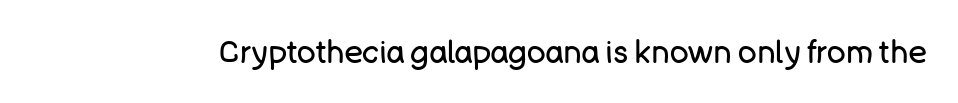
I'd call this a sans setting — the letters go barefoot. How are the letters spaced? Ordinarily, with no added tracking. The typography opts for an upright posture over an oblique one. Any mark beneath the type? The region is blank. The rendering uses natural spacing where letterforms have individual widths. Heaviness? Minimal to ordinary, like unemphasized prose.
